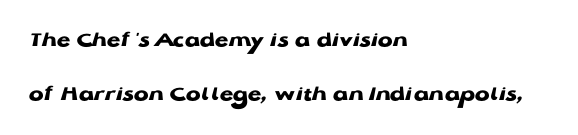
Q: Is the text bold? A: Yes.
Q: Is the text italic (slanted)? A: No, it is upright.
Q: Is the text underlined? A: No.
Q: How is the paragraph aligned? A: Left-aligned.
Q: Is the spacing between letters normal or unusually wide? A: Normal.
Q: Is the spacing between lines tight, normal or loose? A: Loose.
